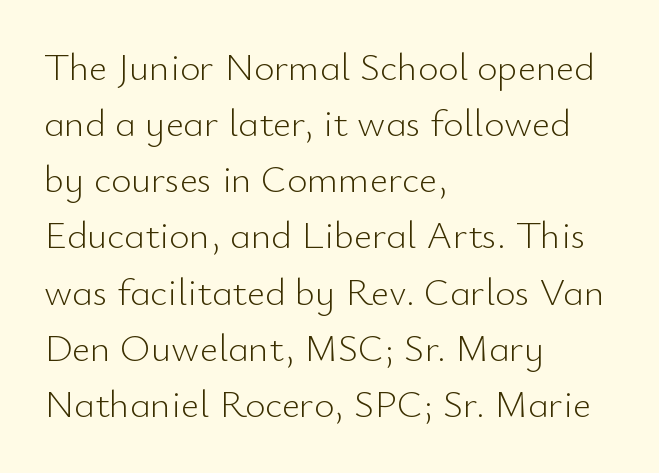
The rendering shows plain stroke endings on the letterforms — a sans-serif design. Characters remain perfectly vertical along every line. Letters have the restrained weight of plain body copy at most. A typesetter would call this leading conventional body-copy spacing. Tracking here is standard; glyphs follow each other at the usual distance. The foot of each line stays bare and open.
